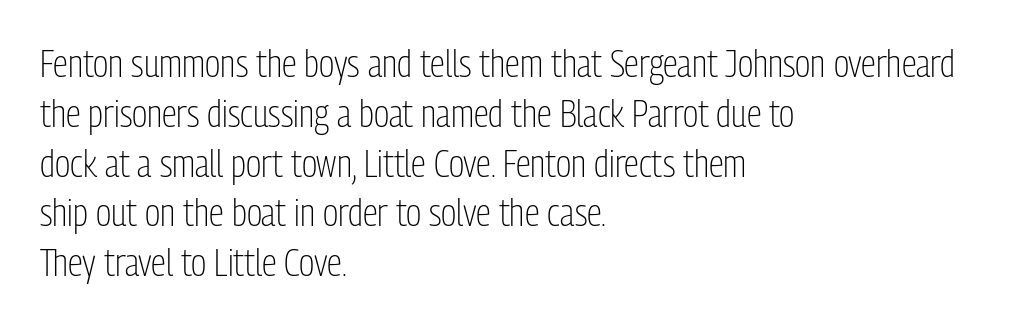
The image shows 38 px light, condensed sans-serif type, upright; set left-aligned, normal line spacing (1.31x), normal letter spacing, not underlined; low stroke contrast and a medium x-height.
